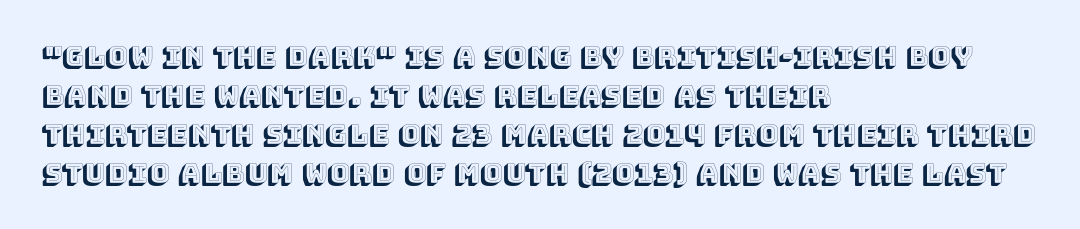
Q: Is the text italic (slanted)? A: No, it is upright.
Q: Is the text underlined? A: No.
Q: How is the paragraph aligned? A: Left-aligned.
Q: Is the spacing between letters normal or unusually wide? A: Normal.
Q: Is the spacing between lines tight, normal or loose? A: Normal.
